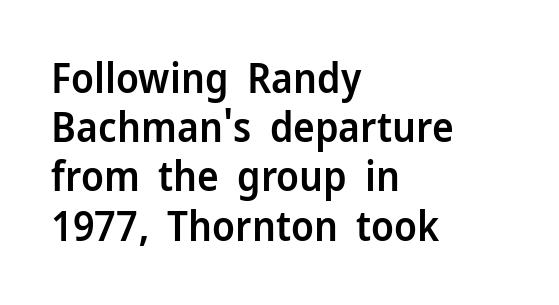
{"serif": "no", "italic": "no", "bold": "semi", "weight": "semibold", "width": "normal", "stroke_contrast": "low", "x_height": "medium", "monospaced": "no", "underline": "no", "align": "left", "line_spacing_ratio": 1.2, "letter_spacing": "normal", "letter_spacing_em": 0.0, "glyph_px": 41}
